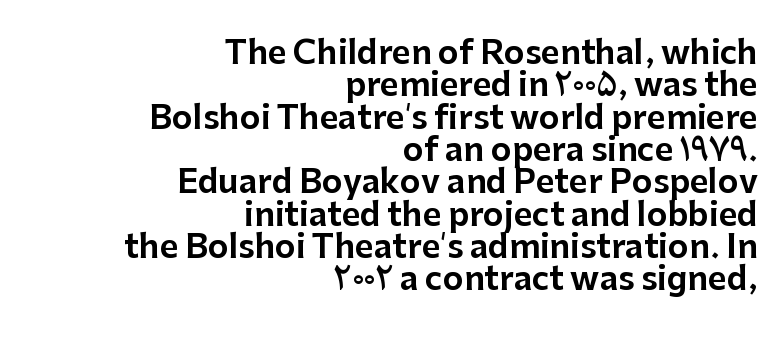
{"serif": "no", "italic": "no", "width": "normal", "stroke_contrast": "low", "x_height": "medium", "monospaced": "no", "underline": "no", "align": "right", "line_spacing": "tight", "line_spacing_ratio": 1.01, "letter_spacing": "normal", "letter_spacing_em": 0.0, "glyph_px": 32}
